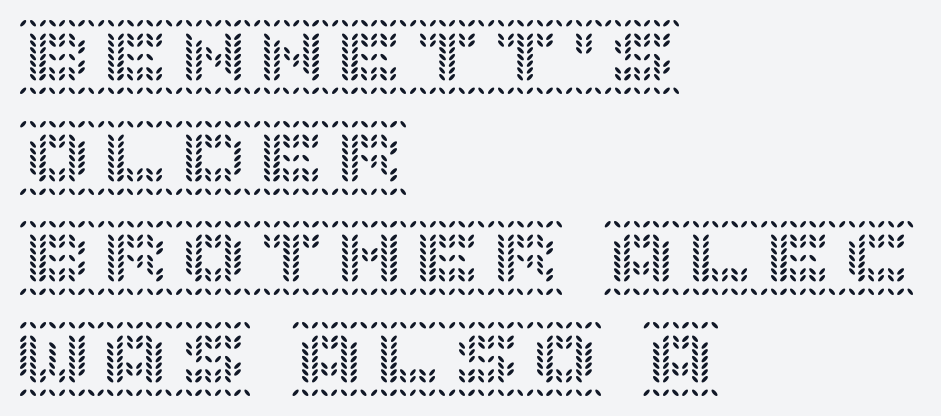
Nope, not italic — everything's standing straight. Baseline-to-baseline distance is the conventional proportion of letter height. Does extra space separate the letters? No, they use regular spacing. Layout note: lines flush left. Check under the words: just untouched page.
